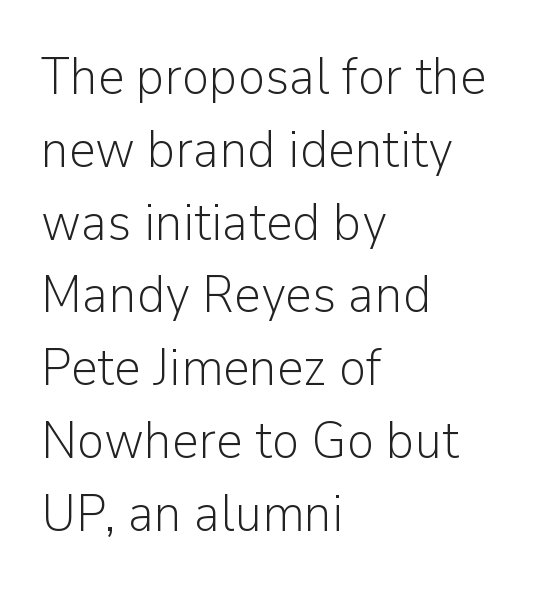
Does the leading feel generous? No, just average. The baseline area is clear. The font family rendered here belongs to the sans-serif group. You could call the tracking neutral — neither tight nor loose.
